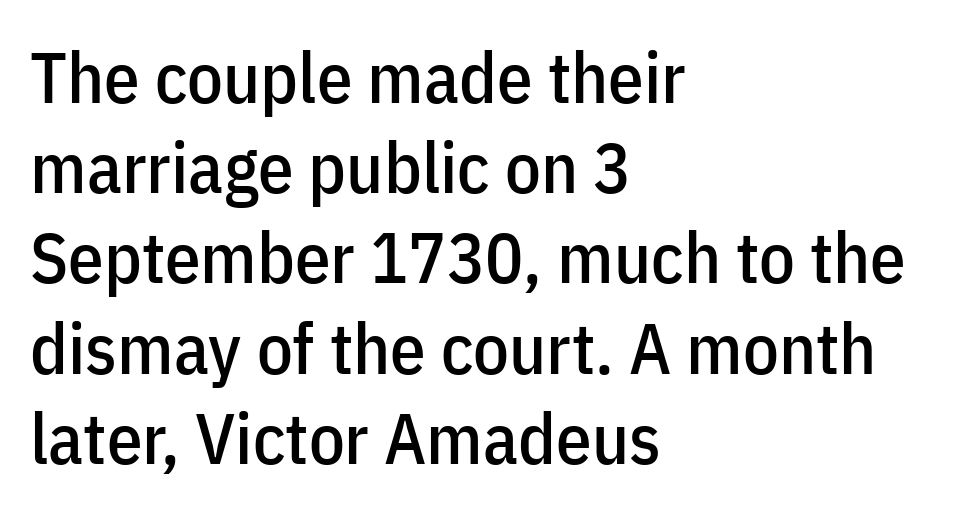
{"serif": "no", "italic": "no", "width": "condensed", "stroke_contrast": "low", "x_height": "medium", "monospaced": "no", "underline": "no", "align": "left", "line_spacing": "normal", "line_spacing_ratio": 1.27, "letter_spacing": "normal", "letter_spacing_em": 0.0, "glyph_px": 71}
